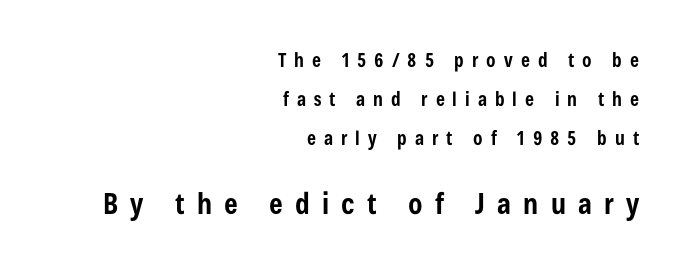
The rendering shows plain stroke endings on the letterforms — a sans-serif design. The letters are bold, with thick, heavy strokes. You could not count columns in this text — the font is proportionally spaced. Caption: expanded tracking, letters set apart.
